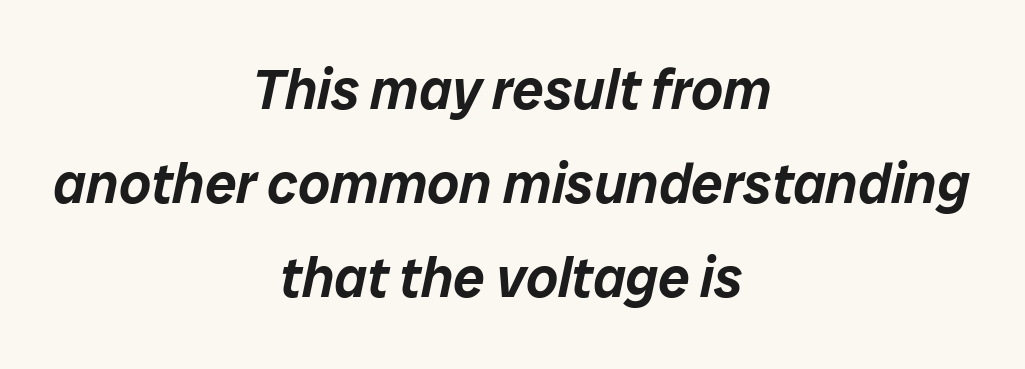
The image shows 56 px text type, italic (leaning right); set centered, normal line spacing (1.68x), normal letter spacing, not underlined; low stroke contrast and a medium x-height.
